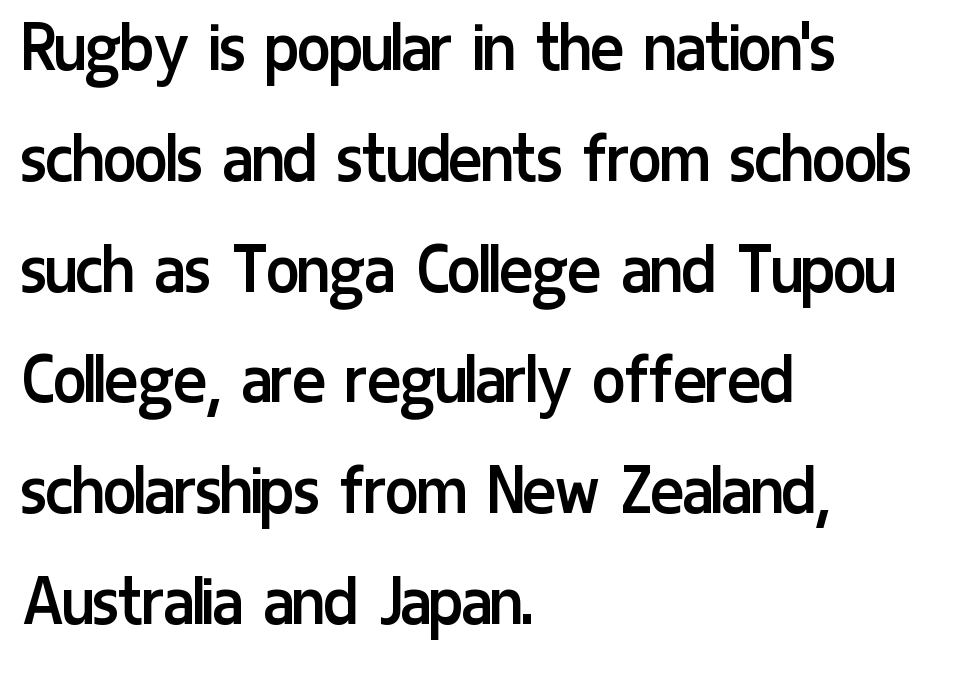
In terms of posture, this sample is upright. The lines are quadded left. Clear beneath every line of the passage. Tracking value appears to be zero — textbook default spacing. Character widths vary here, with narrow letters taking less room than wide ones.
